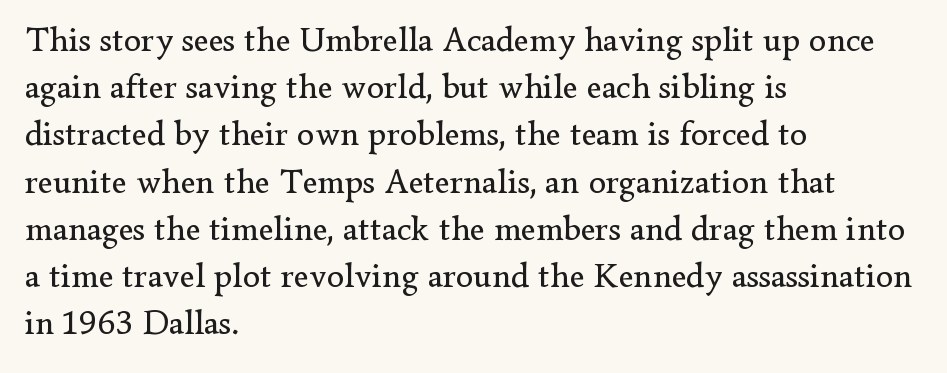
Glance below the letters and you will spot only blank space. Weight: not bold — regular or lighter. Typographically, this falls in the serif category. Each word holds together tightly as a unit, with standard inter-letter gaps. Each new line begins a customary step beneath the previous one.
